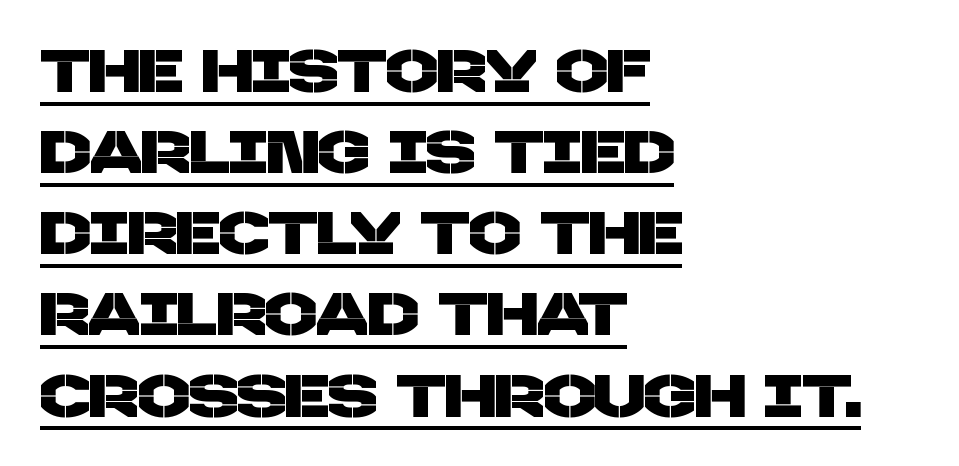
Words appear dense and cohesive because spacing is normal. Each letter's strokes conclude bluntly, with no projecting serifs. Like a heading marked for emphasis, these lines bear an underscore. The rows are spaced the way most documents space them. Note the varied advance widths — an 'i' is clearly narrower than an 'm'.
